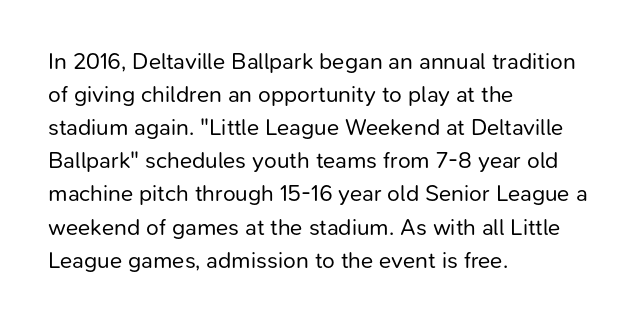
Q: Is the text bold? A: No.
Q: Is the text italic (slanted)? A: No, it is upright.
Q: Is the text underlined? A: No.
Q: How is the paragraph aligned? A: Left-aligned.
Q: Is the spacing between letters normal or unusually wide? A: Normal.
Q: Is the spacing between lines tight, normal or loose? A: Normal.
